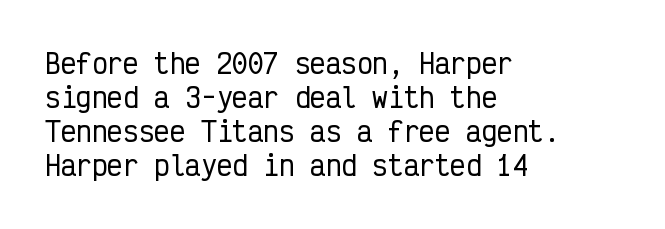
The passage is arranged the way most books set body copy — flush left. This is roman type, the default non-slanted kind. The rows are spaced the way most documents space them. The letterforms sit shoulder to shoulder at normal distance. Honestly, there is no underline to notice here at all.
